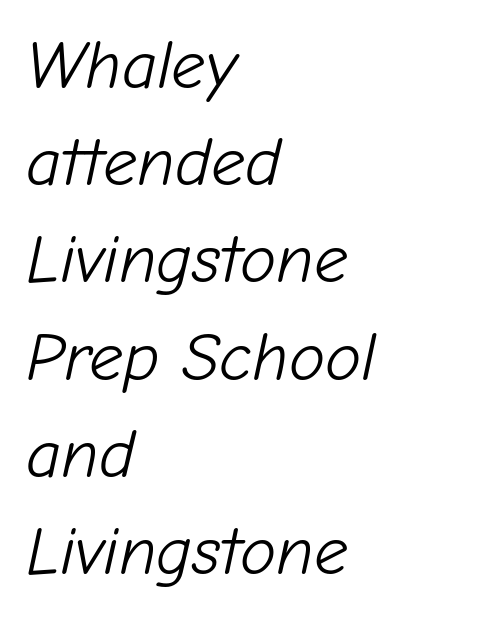
The image shows 68 px light type, italic (leaning right); set left-aligned, normal line spacing (1.43x), normal letter spacing, not underlined; low stroke contrast and a medium x-height.
